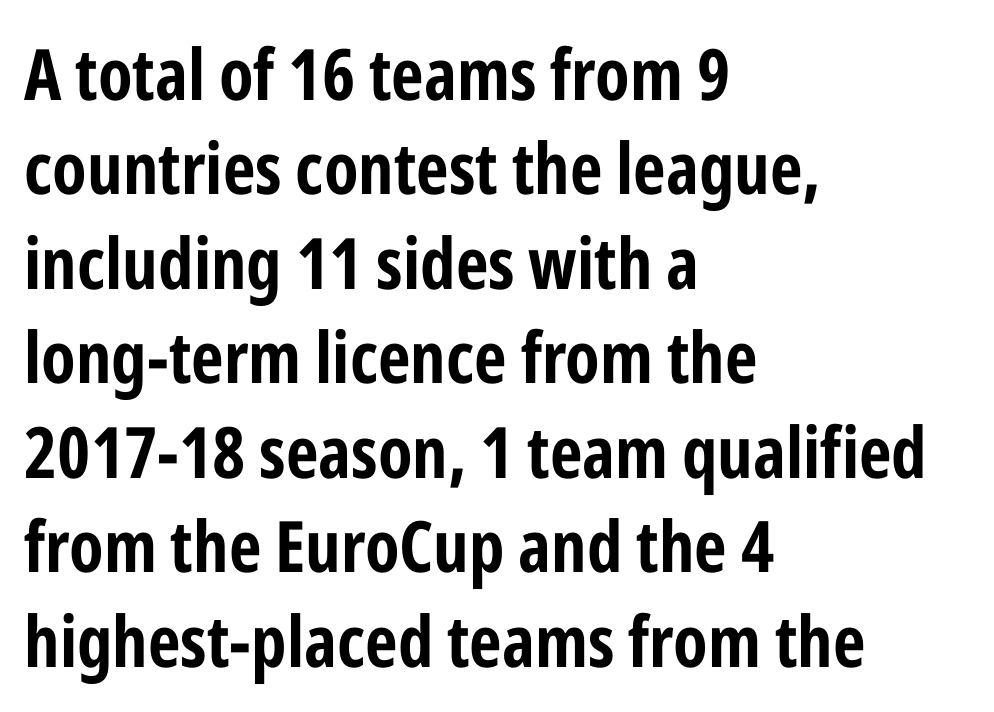
{"serif": "no", "italic": "no", "bold": "yes", "weight": "bold", "width": "condensed", "stroke_contrast": "low", "x_height": "medium", "monospaced": "no", "underline": "no", "align": "left", "line_spacing": "normal", "line_spacing_ratio": 1.33, "letter_spacing": "normal", "letter_spacing_em": 0.0, "glyph_px": 71}
